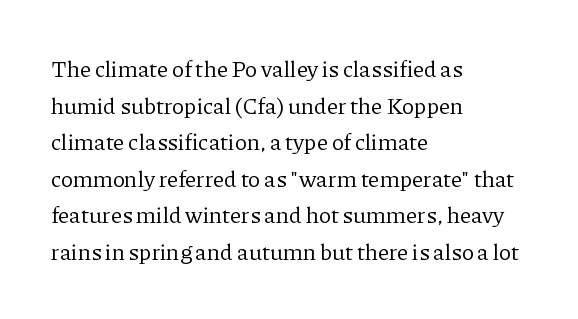
Q: Is the text bold? A: No.
Q: Is the text italic (slanted)? A: No, it is upright.
Q: Is the text underlined? A: No.
Q: How is the paragraph aligned? A: Left-aligned.
Q: Is the spacing between letters normal or unusually wide? A: Normal.
Q: Is the spacing between lines tight, normal or loose? A: Normal.
